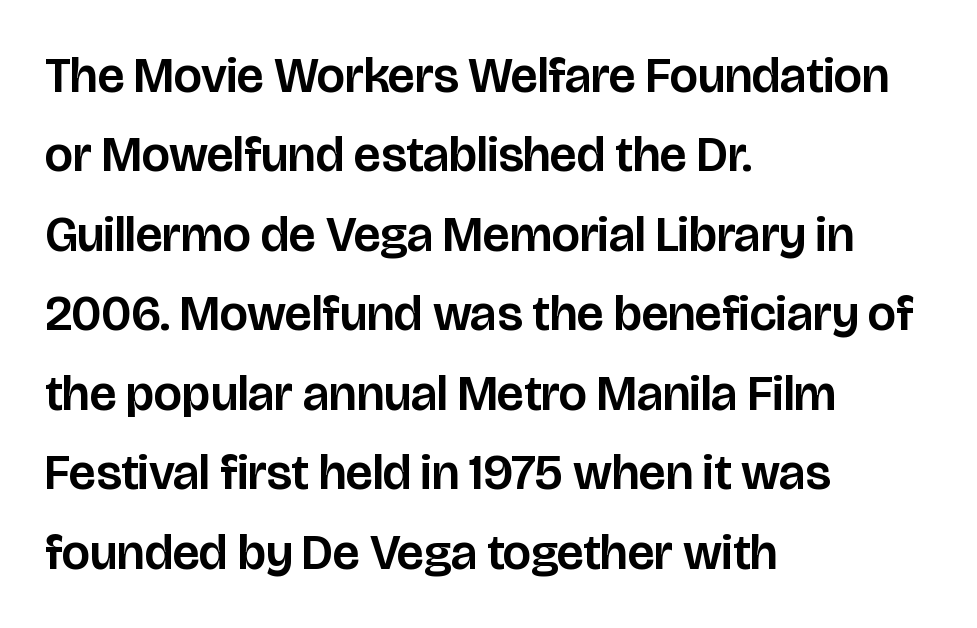
{"serif": "no", "italic": "no", "width": "normal", "stroke_contrast": "low", "x_height": "large", "monospaced": "no", "underline": "no", "align": "left", "line_spacing": "normal", "line_spacing_ratio": 1.59, "letter_spacing": "normal", "letter_spacing_em": 0.0, "glyph_px": 50}
